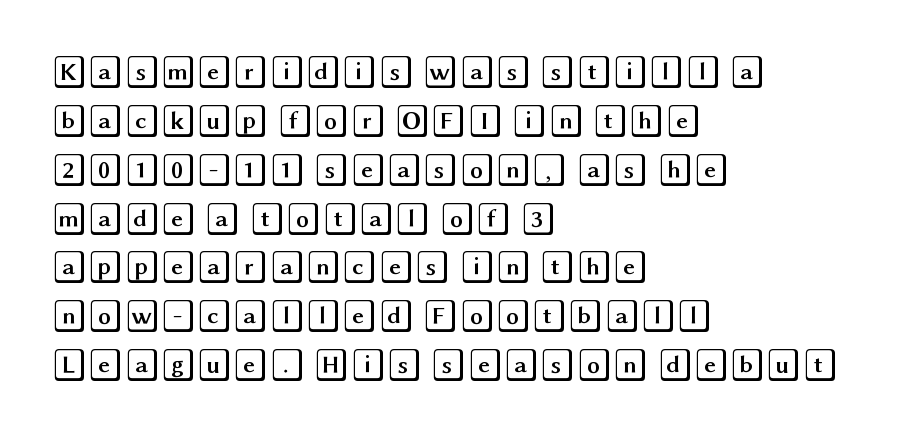
The image shows 33 px wide type, upright; set left-aligned, normal line spacing (1.48x), normal letter spacing, not underlined; a large x-height.
